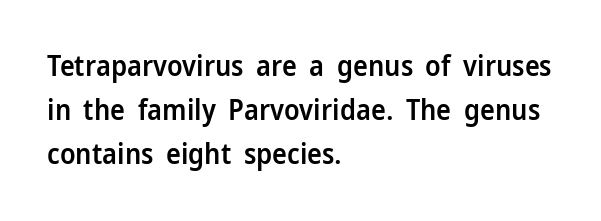
The gap between lines stays unmarked. The lines sit at an ordinary, default distance from one another. The letters stand straight up with perfectly vertical stems. Weight: semibold (demi). Does the type have serifs? No, each stem ends abruptly. Note the varied advance widths — an 'i' is clearly narrower than an 'm'.
